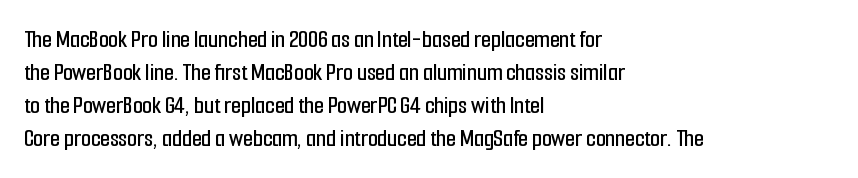
Q: Is the text italic (slanted)? A: No, it is upright.
Q: Is the text underlined? A: No.
Q: How is the paragraph aligned? A: Left-aligned.
Q: Is the spacing between letters normal or unusually wide? A: Normal.
Q: Is the spacing between lines tight, normal or loose? A: Normal.
